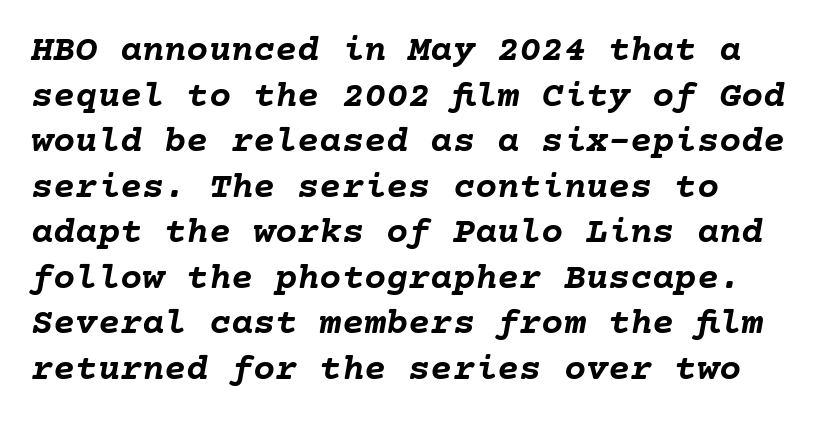
Here the glyphs are tracked normally, forming tight word shapes. Nobody drew a line under any word here. The specimen reads as italic at a glance. As a designer I'd log this as weight 700, bold.
